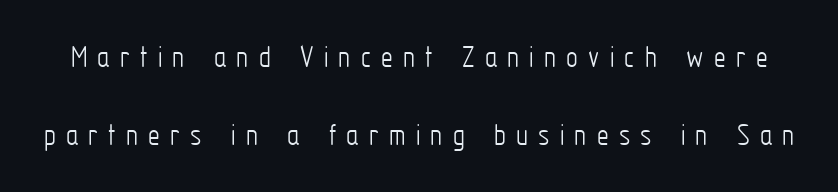
{"serif": "no", "italic": "no", "bold": "no", "weight": "light", "width": "condensed", "stroke_contrast": "low", "x_height": "medium", "monospaced": "no", "underline": "no", "line_spacing": "loose", "line_spacing_ratio": 2.37, "letter_spacing": "wide", "letter_spacing_em": 0.31, "glyph_px": 33}
